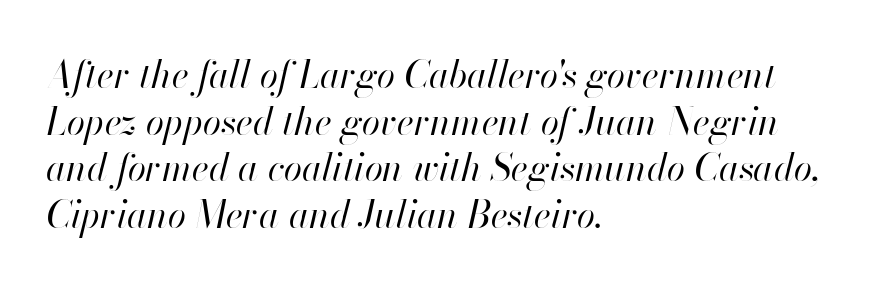
{"italic": "yes", "lean": "right", "slant_degrees": 13, "bold": "no", "weight": "regular", "width": "normal", "stroke_contrast": "high", "x_height": "small", "monospaced": "no", "underline": "no", "align": "left", "line_spacing": "normal", "line_spacing_ratio": 1.26, "letter_spacing": "normal", "letter_spacing_em": 0.0, "glyph_px": 37}
